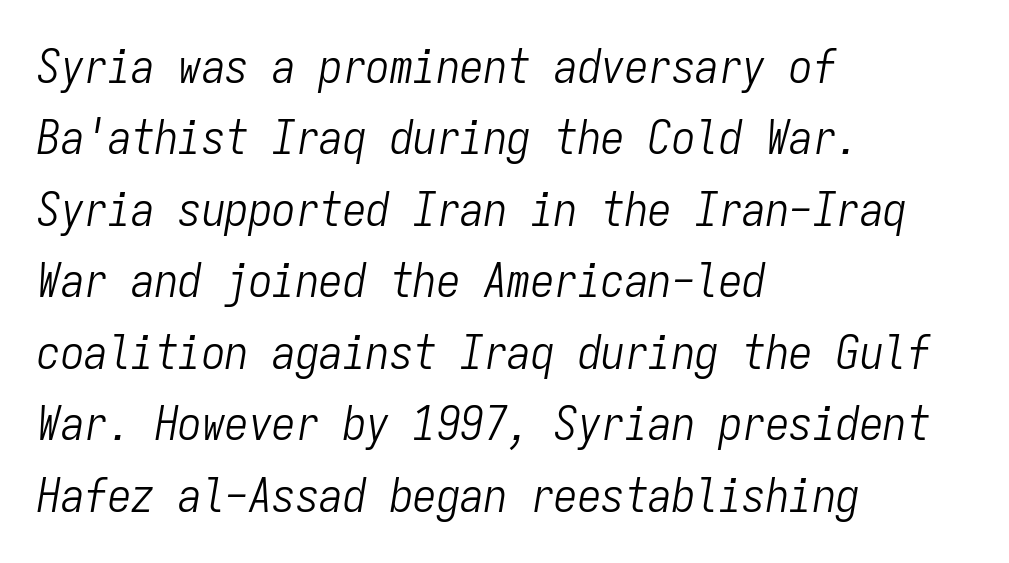
The image shows 47 px light, condensed type, italic (leaning right), monospaced; set left-aligned, normal line spacing (1.52x), normal letter spacing, not underlined; low stroke contrast and a medium x-height.
